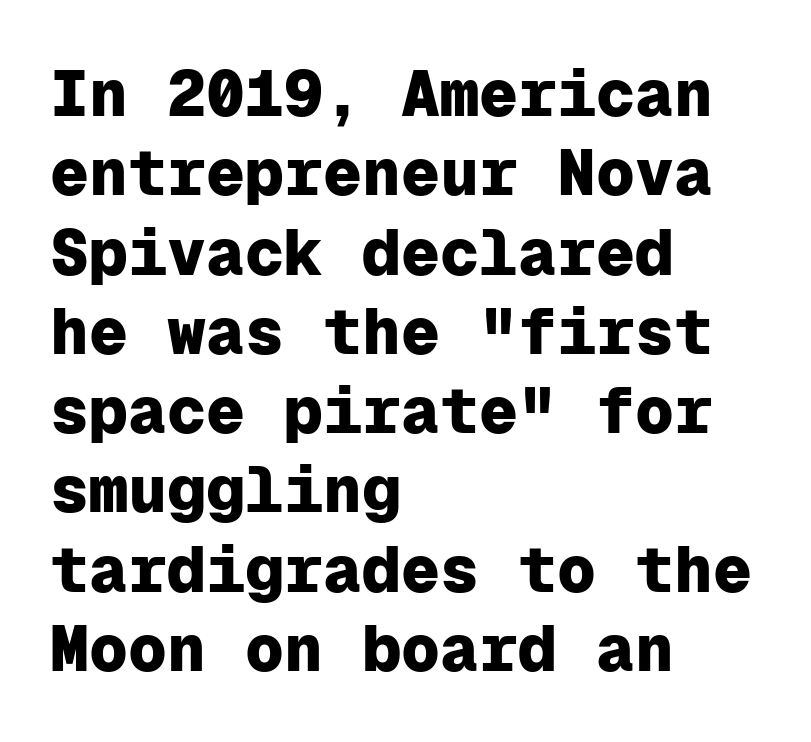
Q: Is the text bold? A: Yes.
Q: Is the text italic (slanted)? A: No, it is upright.
Q: Is the typeface a serif or a sans-serif typeface? A: Sans-serif.
Q: Is the text underlined? A: No.
Q: How is the paragraph aligned? A: Left-aligned.
Q: Is the spacing between letters normal or unusually wide? A: Normal.
Q: Width (condensed, normal, or wide)? A: Normal.
Q: Stroke contrast? A: Low.
Q: x-height? A: Medium.
Q: Monospaced? A: Yes.
